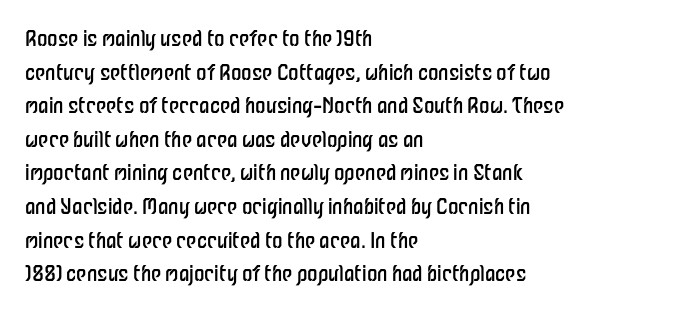
Q: Is the text bold? A: No.
Q: Is the text italic (slanted)? A: No, it is upright.
Q: Is the text underlined? A: No.
Q: How is the paragraph aligned? A: Left-aligned.
Q: Is the spacing between letters normal or unusually wide? A: Normal.
Q: Is the spacing between lines tight, normal or loose? A: Normal.
